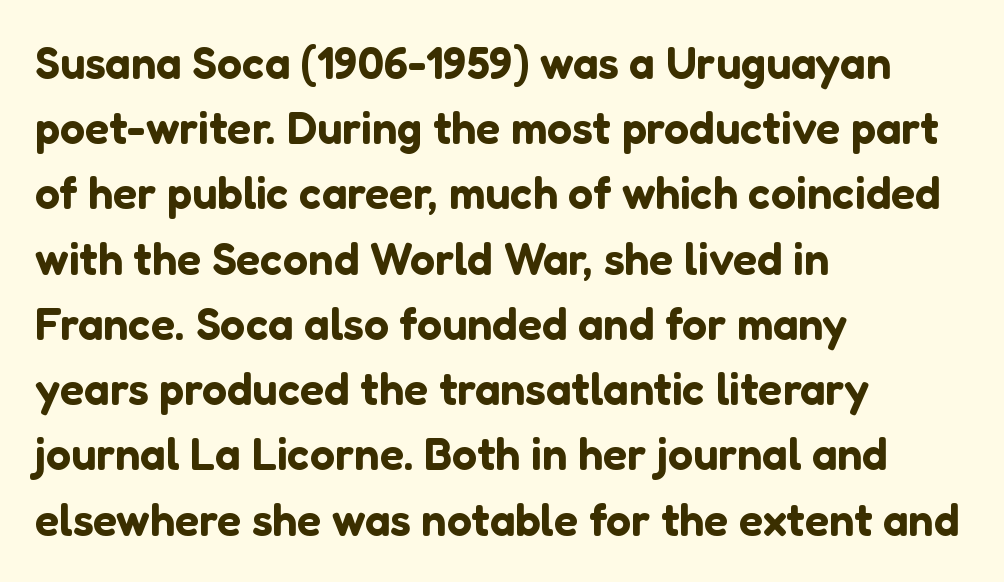
The image shows 45 px sans-serif type, upright; set left-aligned, normal line spacing (1.45x), normal letter spacing, not underlined; low stroke contrast and a medium x-height.
